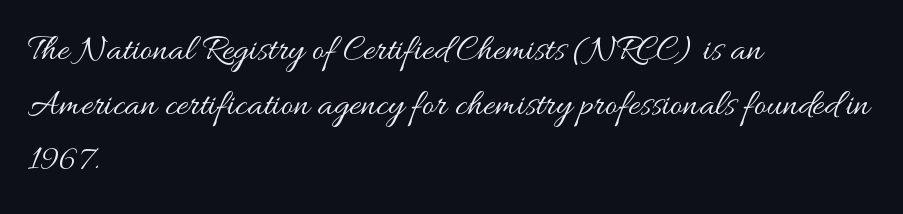
The image shows 37 px regular-weight, wide type; set left-aligned, normal line spacing (1.49x), normal letter spacing, not underlined; medium stroke contrast and a small x-height.
